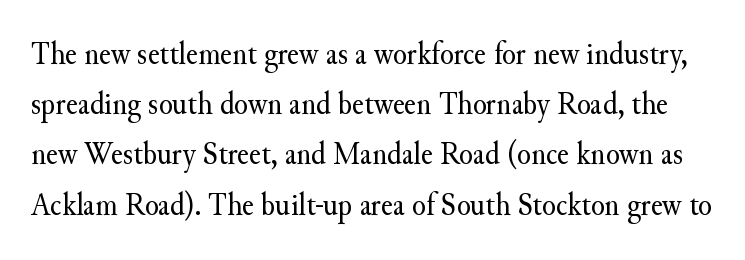
Letters rest on an invisible, unmarked baseline. Compared with a typical body face, this is equally light or lighter still. A typesetter would call this proportional, since set widths differ per character. The horizontal fit of the characters is conventional and even. Rows of type keep a routine distance in the vertical direction. Small tapered or slab feet sit at the stroke ends, so this counts as serif.
